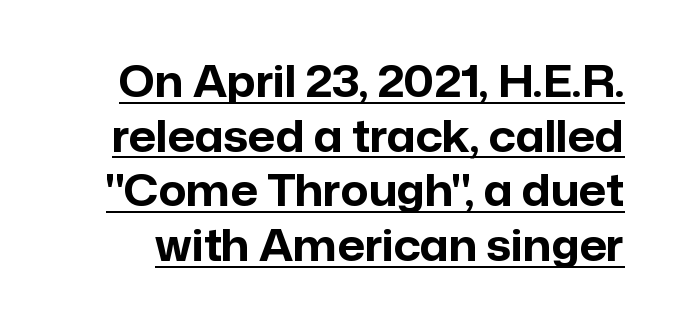
Observe the absence of serifs on each vertical stroke in this sample. Do the letters lean? They stand straight. The horizontal fit of the characters is conventional and even. A dark, heavy texture on the line: the type is bold. Check the space under the baseline: a stroke is drawn there.
